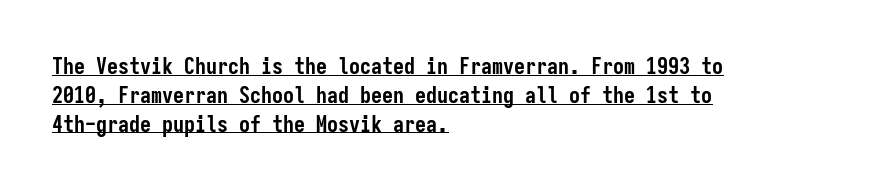
Q: Is the text bold? A: Yes.
Q: Is the text italic (slanted)? A: No, it is upright.
Q: Is the text underlined? A: Yes.
Q: How is the paragraph aligned? A: Left-aligned.
Q: Is the spacing between letters normal or unusually wide? A: Normal.
Q: Is the spacing between lines tight, normal or loose? A: Normal.
